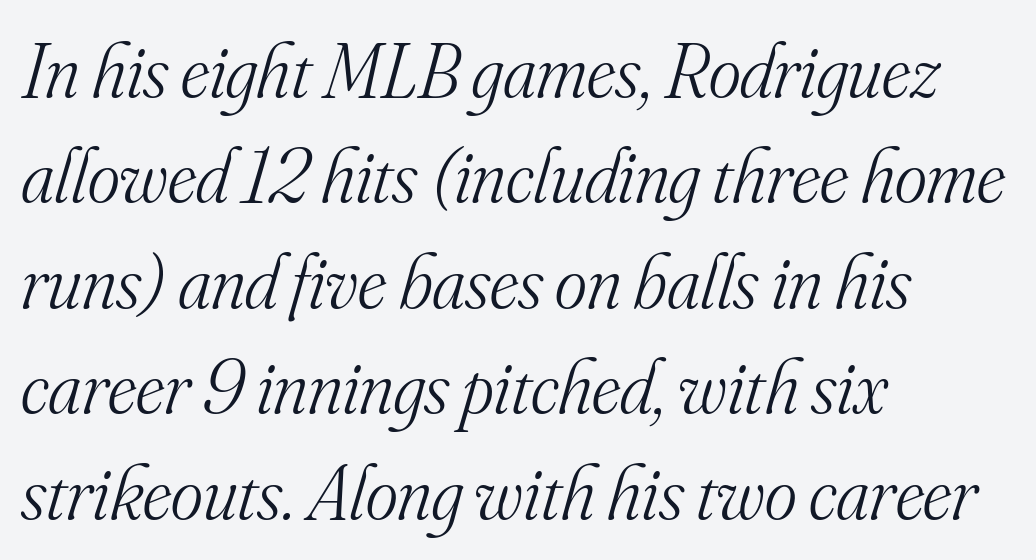
Alignment: flush left. Check where the strokes stop: tiny serifs finish them off. Each stroke keeps to a modest, everyday thickness or less. Emphasis-style slanted type is in use. Does the leading feel generous? No, just average.
